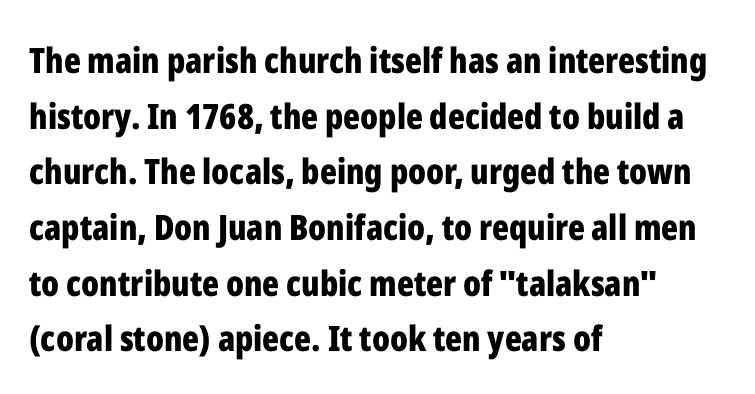
Q: Is the text bold? A: Yes.
Q: Is the text italic (slanted)? A: No, it is upright.
Q: Is the typeface a serif or a sans-serif typeface? A: Sans-serif.
Q: Is the text underlined? A: No.
Q: How is the paragraph aligned? A: Left-aligned.
Q: Is the spacing between letters normal or unusually wide? A: Normal.
Q: Is the spacing between lines tight, normal or loose? A: Normal.
Q: Width (condensed, normal, or wide)? A: Condensed.
Q: Stroke contrast? A: Low.
Q: x-height? A: Medium.
Q: Monospaced? A: No.
